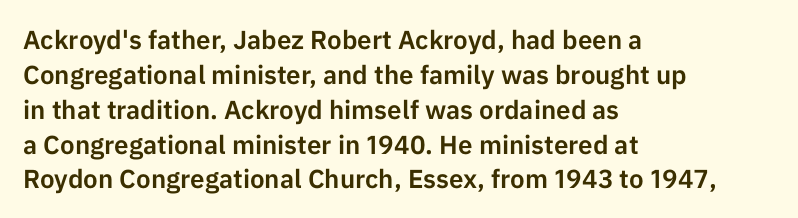
The letters stand straight up with perfectly vertical stems. Anything drawn beneath the words? Only blank space. Vertical spacing — default. Short note: letters normally spaced. Leftover space on each line is placed entirely after the last word.
